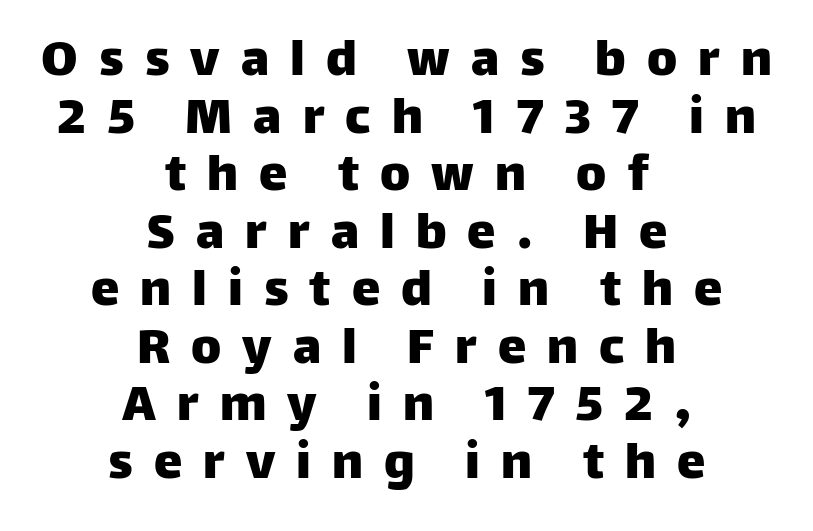
The glyphs in this specimen are sans serif. Each letter keeps its own natural width here, so spacing adapts to shape. Layout note: lines centered. This sample trades vertical openness for compactness between lines.
